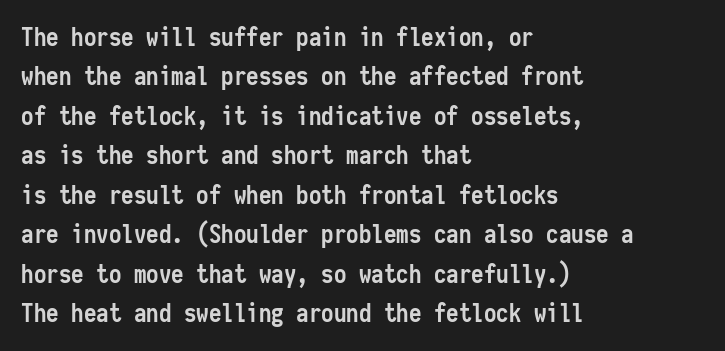
{"italic": "no", "bold": "yes", "underline": "no", "align": "left", "line_spacing": "normal", "line_spacing_ratio": 1.58, "letter_spacing": "normal", "letter_spacing_em": 0.0, "glyph_px": 25}
